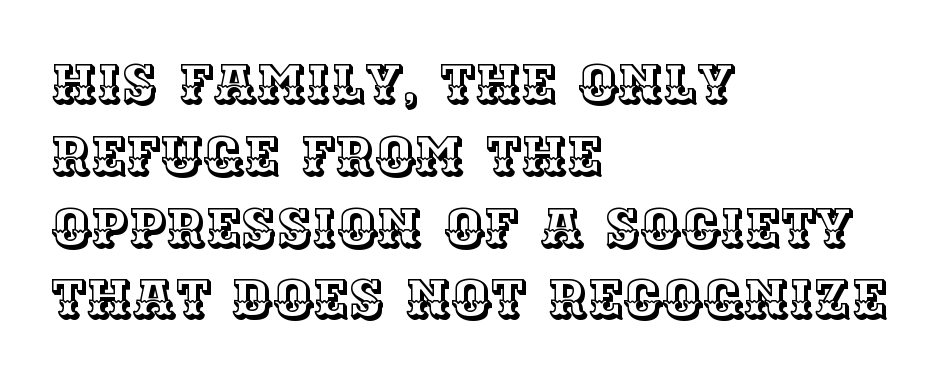
One glance says typical: line gaps are just what's usual. Nobody touched the tracking dial on this one. Line starts are locked; line ends wander. You could not count columns in this text — the font is proportionally spaced. Ordinary non-slanted type is in use. Beneath every word, the page is bare.
